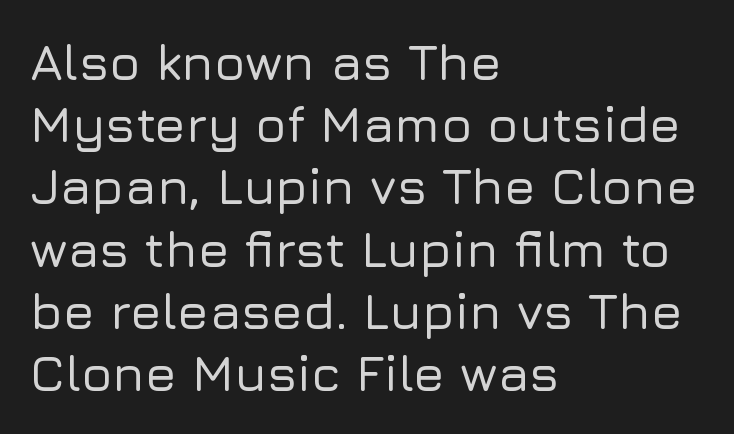
The image shows 51 px sans-serif type, upright; set left-aligned, line spacing 1.22x, normal letter spacing, not underlined; low stroke contrast and a medium x-height.
